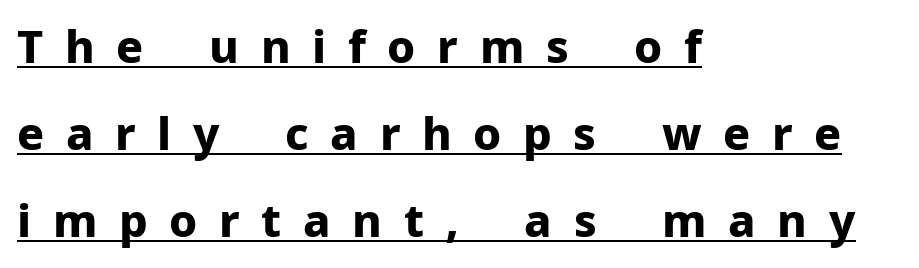
Q: Is the text bold? A: Yes.
Q: Is the text italic (slanted)? A: No, it is upright.
Q: Is the typeface a serif or a sans-serif typeface? A: Sans-serif.
Q: Is the text underlined? A: Yes.
Q: How is the paragraph aligned? A: Left-aligned.
Q: Is the spacing between letters normal or unusually wide? A: Unusually wide.
Q: Is the spacing between lines tight, normal or loose? A: Loose.
Q: Width (condensed, normal, or wide)? A: Normal.
Q: Stroke contrast? A: Low.
Q: x-height? A: Medium.
Q: Monospaced? A: No.
